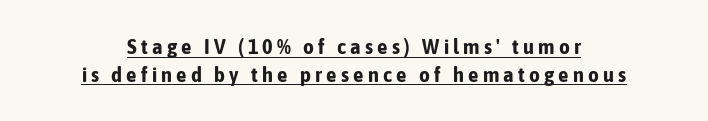
Q: Is the text bold? A: Yes.
Q: Is the text italic (slanted)? A: No, it is upright.
Q: Is the text underlined? A: Yes.
Q: Is the spacing between letters normal or unusually wide? A: Unusually wide.
Q: Is the spacing between lines tight, normal or loose? A: Normal.
